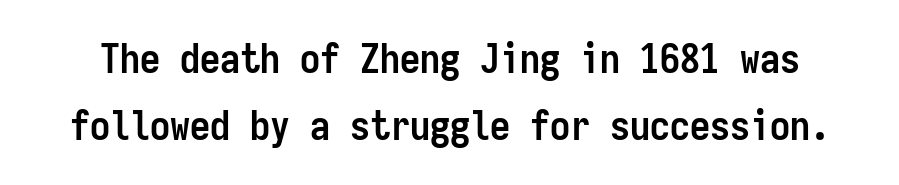
Vertical spacing — default. The passage shown is typed in a monospace face where columns stay perfectly aligned. Posture: upright roman. What stands out about the letter spacing? Nothing — it is the standard amount. Set as a true bold cut, around the 700 mark.
